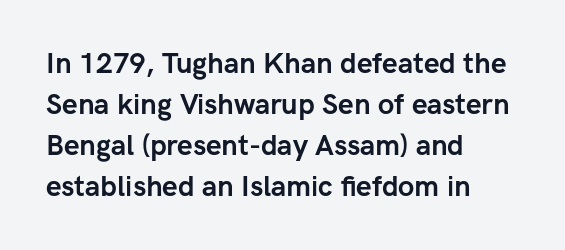
Q: Is the text bold? A: Yes.
Q: Is the text italic (slanted)? A: No, it is upright.
Q: Is the typeface a serif or a sans-serif typeface? A: Sans-serif.
Q: Is the text underlined? A: No.
Q: How is the paragraph aligned? A: Left-aligned.
Q: Is the spacing between letters normal or unusually wide? A: Normal.
Q: Is the spacing between lines tight, normal or loose? A: Normal.
Q: Width (condensed, normal, or wide)? A: Normal.
Q: Stroke contrast? A: Low.
Q: x-height? A: Medium.
Q: Monospaced? A: No.
